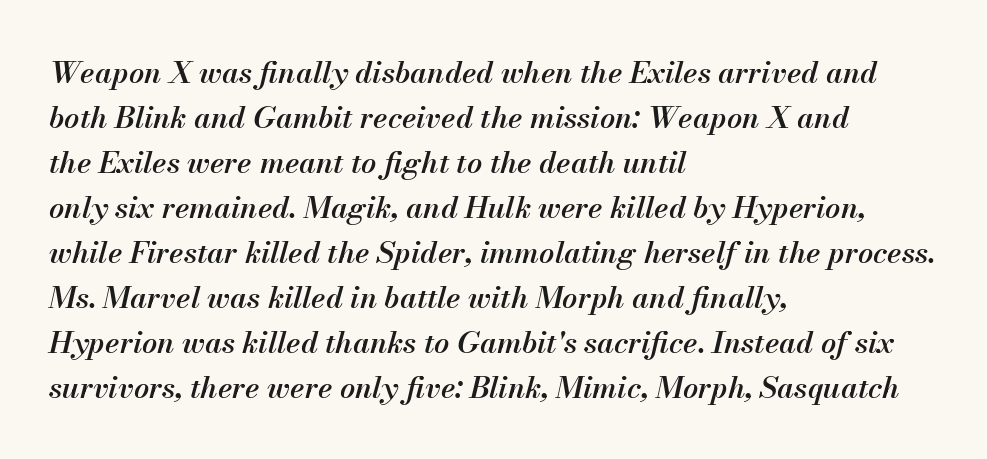
The image shows 30 px semibold type, italic (leaning right); set left-aligned, normal line spacing (1.5x), normal letter spacing, not underlined; medium stroke contrast and a small x-height.
